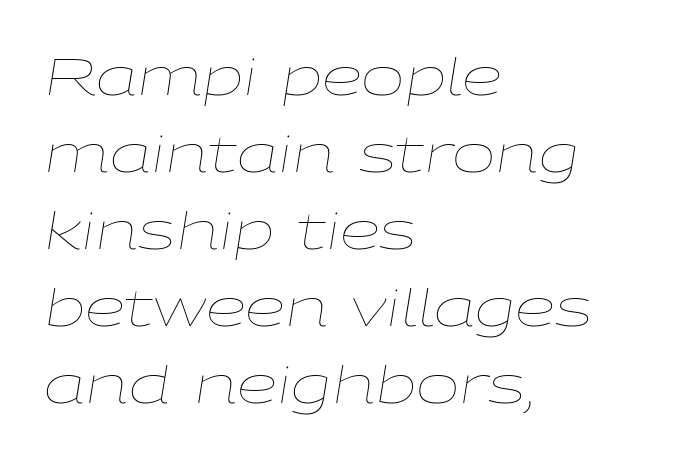
{"italic": "yes", "lean": "right", "slant_degrees": 9, "bold": "no", "weight": "thin", "width": "wide", "stroke_contrast": "low", "x_height": "medium", "monospaced": "no", "underline": "no", "align": "left", "line_spacing": "normal", "line_spacing_ratio": 1.48, "letter_spacing": "normal", "letter_spacing_em": 0.0, "glyph_px": 52}
